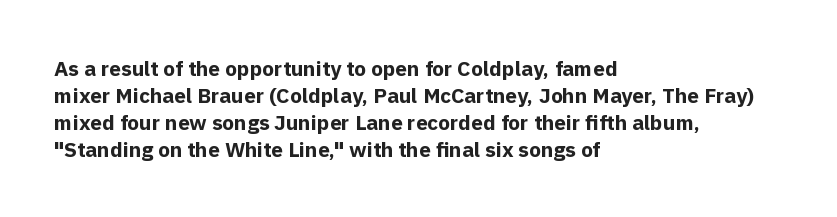
Q: Is the text bold? A: Yes.
Q: Is the text italic (slanted)? A: No, it is upright.
Q: Is the text underlined? A: No.
Q: How is the paragraph aligned? A: Left-aligned.
Q: Is the spacing between letters normal or unusually wide? A: Normal.
Q: Is the spacing between lines tight, normal or loose? A: Normal.
